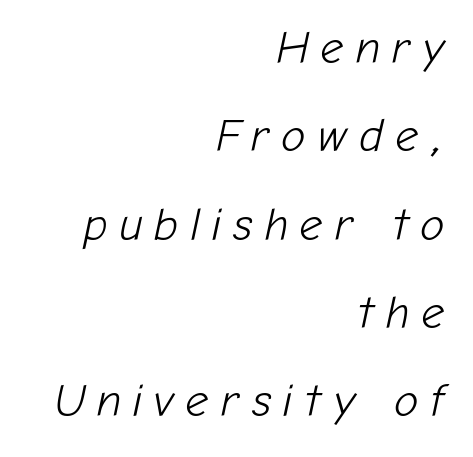
{"italic": "yes", "lean": "right", "slant_degrees": 12, "bold": "no", "weight": "light", "width": "normal", "stroke_contrast": "low", "x_height": "medium", "monospaced": "no", "underline": "no", "align": "right", "line_spacing": "loose", "line_spacing_ratio": 1.92, "letter_spacing": "wide", "letter_spacing_em": 0.25, "glyph_px": 46}
